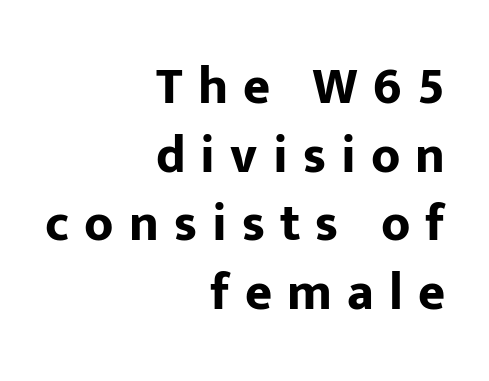
Only glyphs here, with clear space below each row. It's the straight-up-and-down kind of type. This rendering widens character spacing well past its baseline value. The passage shown is typed in a proportional face where columns would drift. Nope, no serifs anywhere on these letters. Caption: bold face, heavy strokes.
